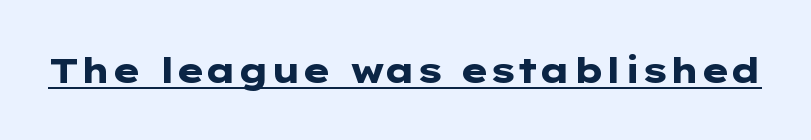
{"serif": "no", "italic": "no", "bold": "yes", "weight": "heavy", "width": "wide", "stroke_contrast": "low", "x_height": "medium", "underline": "yes", "letter_spacing": "normal", "letter_spacing_em": 0.0, "glyph_px": 35}
